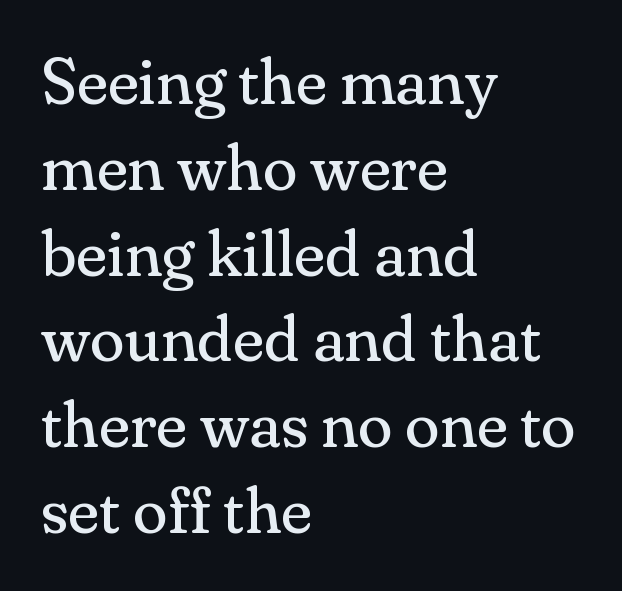
{"serif": "yes", "italic": "no", "bold": "no", "weight": "regular", "width": "normal", "stroke_contrast": "medium", "x_height": "small", "monospaced": "no", "underline": "no", "align": "left", "line_spacing": "normal", "line_spacing_ratio": 1.34, "letter_spacing": "normal", "letter_spacing_em": 0.0, "glyph_px": 64}
